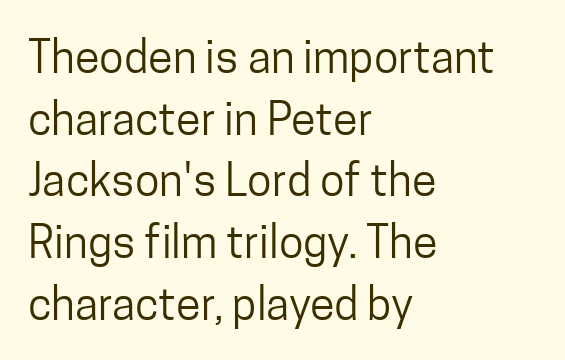
{"serif": "no", "italic": "no", "bold": "no", "weight": "regular", "width": "condensed", "stroke_contrast": "low", "x_height": "medium", "monospaced": "no", "underline": "no", "align": "left", "line_spacing": "normal", "line_spacing_ratio": 1.37, "letter_spacing": "normal", "letter_spacing_em": 0.0, "glyph_px": 45}
